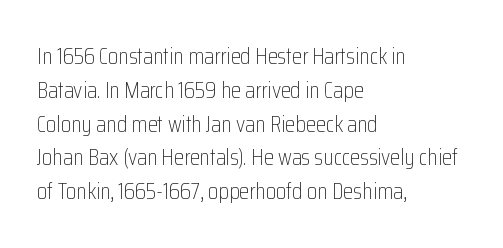
The image shows 23 px text type, upright; set left-aligned, normal line spacing (1.47x), normal letter spacing, not underlined.
